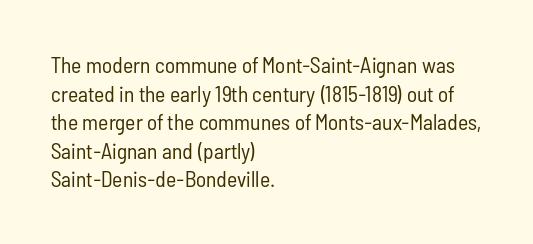
Q: Is the text bold? A: No.
Q: Is the text italic (slanted)? A: No, it is upright.
Q: Is the text underlined? A: No.
Q: How is the paragraph aligned? A: Left-aligned.
Q: Is the spacing between letters normal or unusually wide? A: Normal.
Q: Is the spacing between lines tight, normal or loose? A: Normal.
